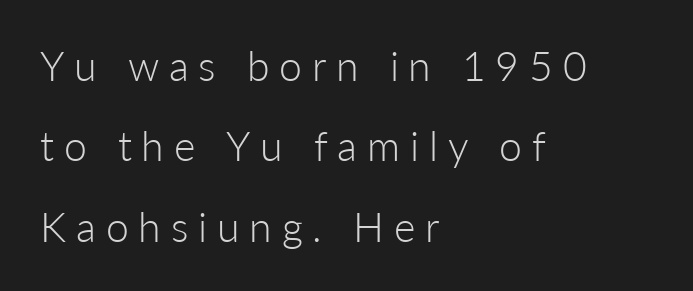
{"serif": "no", "italic": "no", "bold": "no", "weight": "light", "width": "normal", "stroke_contrast": "low", "x_height": "medium", "monospaced": "no", "underline": "no", "align": "left", "line_spacing": "loose", "line_spacing_ratio": 1.96, "letter_spacing": "wide", "letter_spacing_em": 0.24, "glyph_px": 41}
